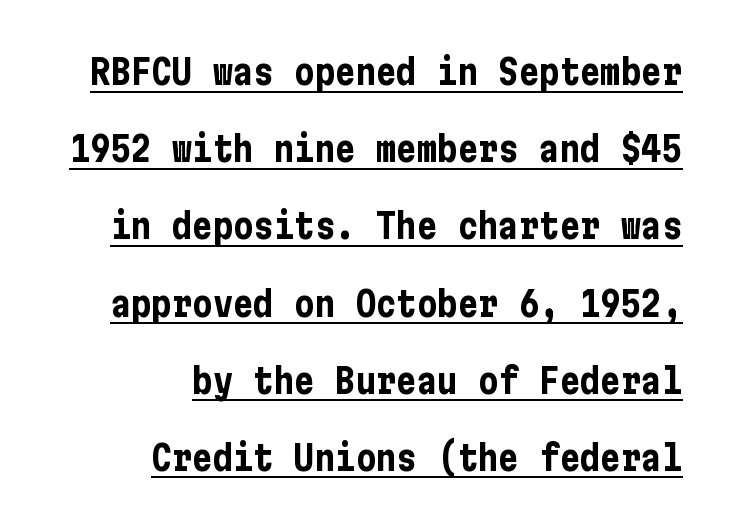
Q: Is the text bold? A: Yes.
Q: Is the text italic (slanted)? A: No, it is upright.
Q: Is the typeface a serif or a sans-serif typeface? A: Sans-serif.
Q: Is the text underlined? A: Yes.
Q: How is the paragraph aligned? A: Right-aligned.
Q: Is the spacing between letters normal or unusually wide? A: Normal.
Q: Is the spacing between lines tight, normal or loose? A: Loose.
Q: Width (condensed, normal, or wide)? A: Condensed.
Q: Stroke contrast? A: Low.
Q: x-height? A: Medium.
